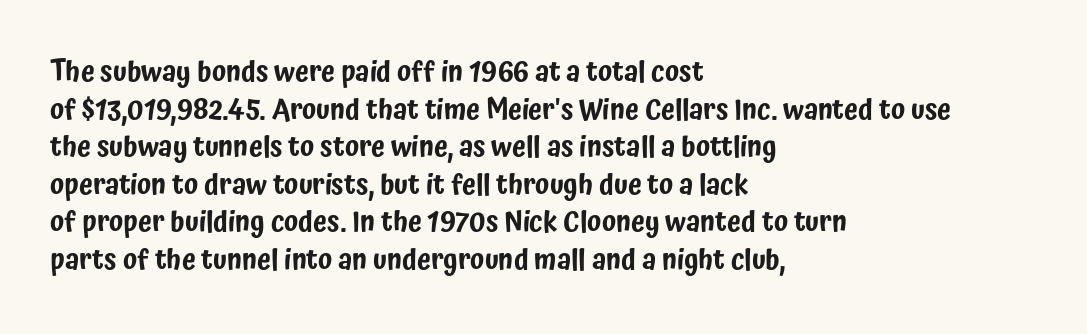
The image shows 28 px condensed sans-serif type, upright; set left-aligned, normal line spacing (1.34x), normal letter spacing, not underlined; low stroke contrast and a medium x-height.
